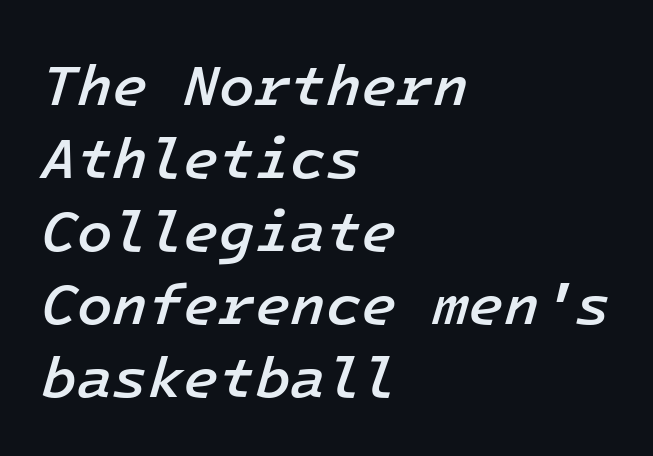
Honestly, there is no underline to notice here at all. Line beginnings align vertically; line endings do not. The specimen reads as italic at a glance. Vertically, the passage feels balanced, rows spaced as you'd expect. No extra tracking has been applied to these lines. The sample has been set in demibold, a notch under bold.
